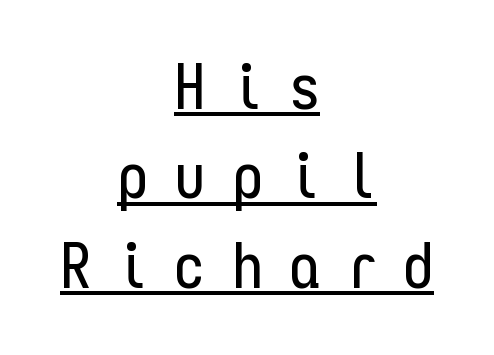
Q: Is the text italic (slanted)? A: No, it is upright.
Q: Is the typeface a serif or a sans-serif typeface? A: Sans-serif.
Q: Is the text underlined? A: Yes.
Q: How is the paragraph aligned? A: Centered.
Q: Is the spacing between letters normal or unusually wide? A: Unusually wide.
Q: Is the spacing between lines tight, normal or loose? A: Normal.
Q: Width (condensed, normal, or wide)? A: Condensed.
Q: Stroke contrast? A: Low.
Q: x-height? A: Medium.
Q: Monospaced? A: Yes.
